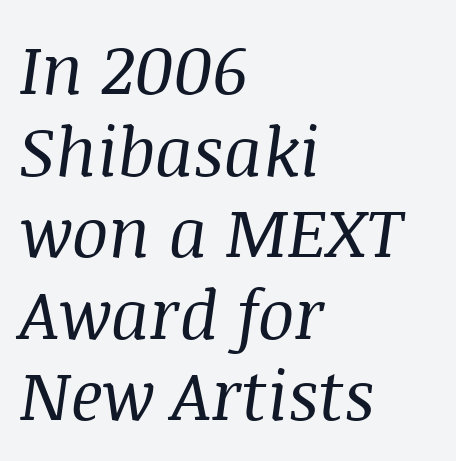
{"serif": "yes", "italic": "yes", "lean": "right", "slant_degrees": 8, "bold": "no", "weight": "regular", "width": "normal", "stroke_contrast": "medium", "x_height": "large", "monospaced": "no", "underline": "no", "align": "left", "line_spacing_ratio": 1.2, "letter_spacing": "normal", "letter_spacing_em": 0.0, "glyph_px": 68}
